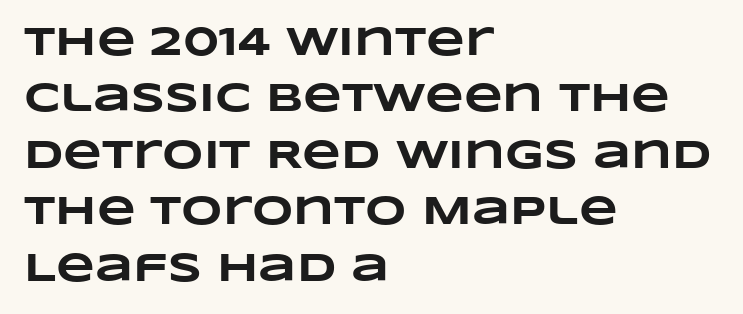
{"bold": "yes", "weight": "heavy", "width": "wide", "stroke_contrast": "low", "x_height": "large", "monospaced": "no", "underline": "no", "align": "left", "line_spacing": "normal", "line_spacing_ratio": 1.41, "letter_spacing": "normal", "letter_spacing_em": 0.0, "glyph_px": 40}
